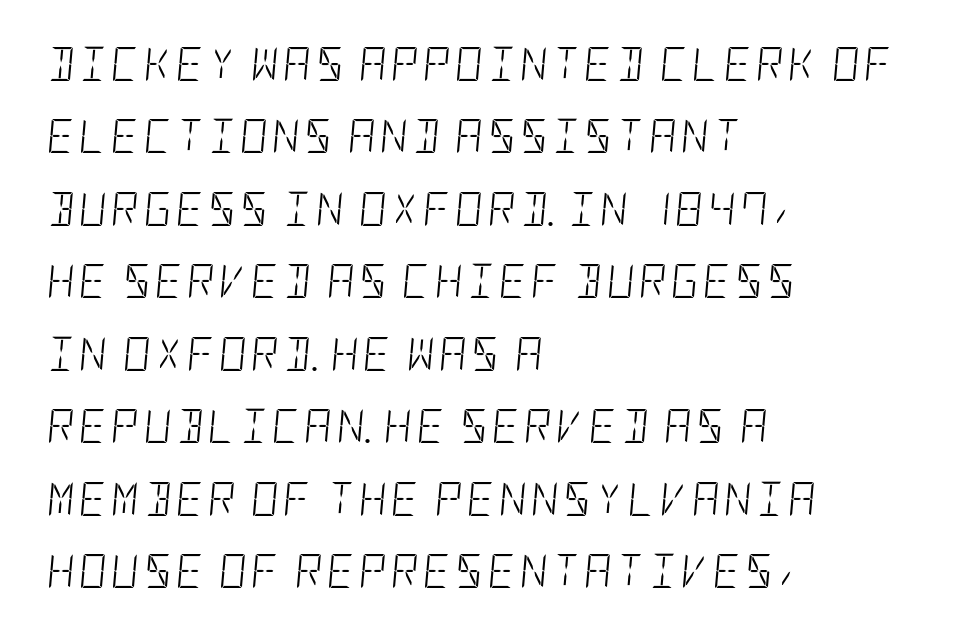
{"italic": "yes", "lean": "right", "slant_degrees": 5, "bold": "no", "weight": "light", "width": "condensed", "stroke_contrast": "low", "x_height": "large", "underline": "no", "align": "left", "line_spacing": "loose", "line_spacing_ratio": 2.13, "glyph_px": 34}
